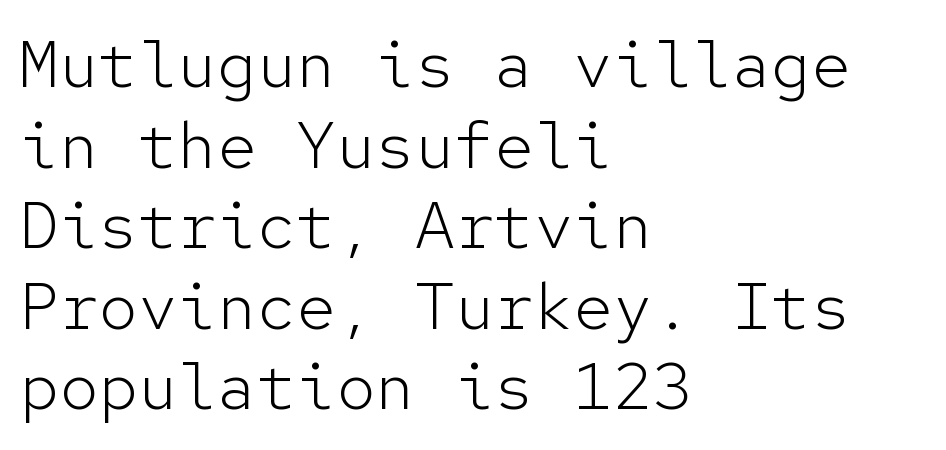
Q: Is the text bold? A: No.
Q: Is the text italic (slanted)? A: No, it is upright.
Q: Is the typeface a serif or a sans-serif typeface? A: Sans-serif.
Q: Is the text underlined? A: No.
Q: How is the paragraph aligned? A: Left-aligned.
Q: Is the spacing between letters normal or unusually wide? A: Normal.
Q: Width (condensed, normal, or wide)? A: Normal.
Q: Stroke contrast? A: Low.
Q: x-height? A: Medium.
Q: Monospaced? A: Yes.
